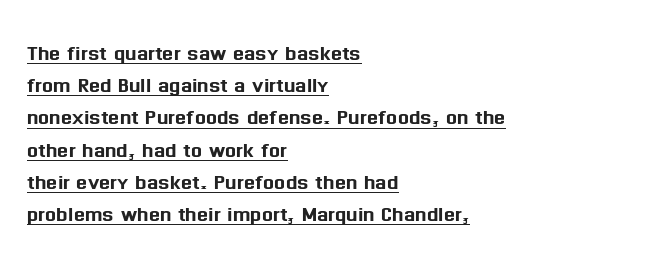
The image shows 26 px text type, upright; set left-aligned, line spacing 1.24x, normal letter spacing, underlined.
